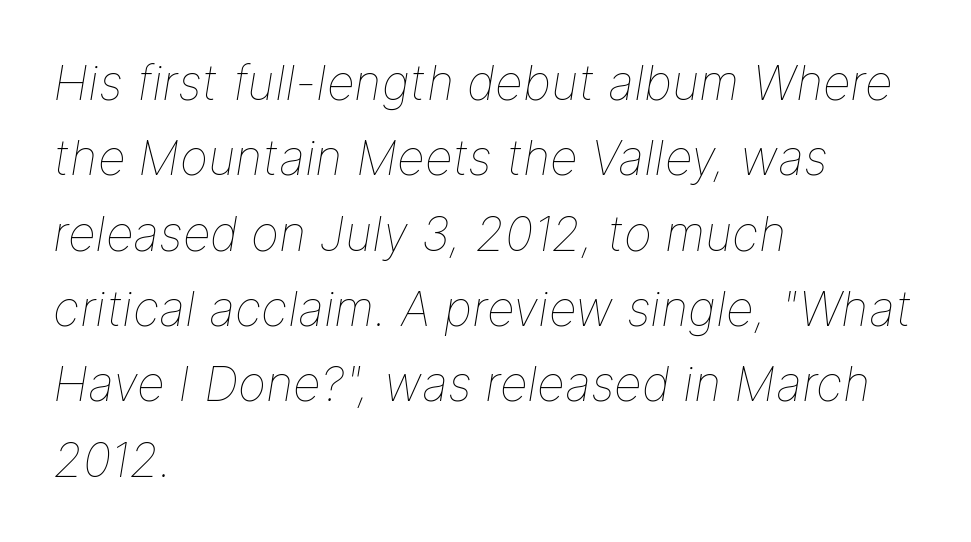
{"italic": "yes", "lean": "right", "slant_degrees": 9, "bold": "no", "weight": "thin", "width": "normal", "stroke_contrast": "low", "x_height": "medium", "monospaced": "no", "underline": "no", "align": "left", "line_spacing": "normal", "line_spacing_ratio": 1.57, "letter_spacing": "normal", "letter_spacing_em": 0.0, "glyph_px": 48}
